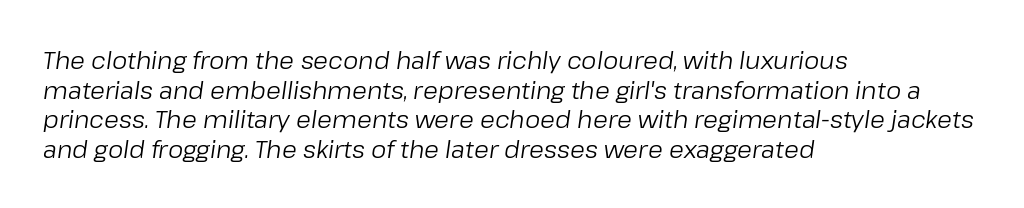
{"italic": "yes", "lean": "right", "slant_degrees": 8, "bold": "no", "underline": "no", "align": "left", "line_spacing_ratio": 1.23, "letter_spacing": "normal", "letter_spacing_em": 0.0, "glyph_px": 24}
